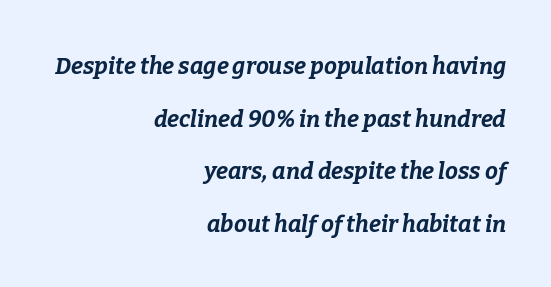
The image shows 23 px bold type, italic (leaning right); set right-aligned, loose line spacing (2.29x), normal letter spacing, not underlined.
